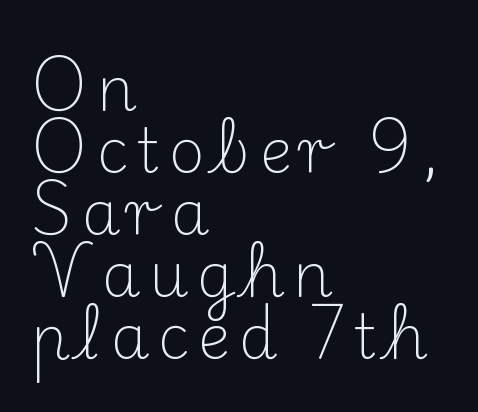
The image shows 62 px light serif type, upright; set left-aligned, tight line spacing (1.0x), not underlined; medium stroke contrast and a small x-height.
